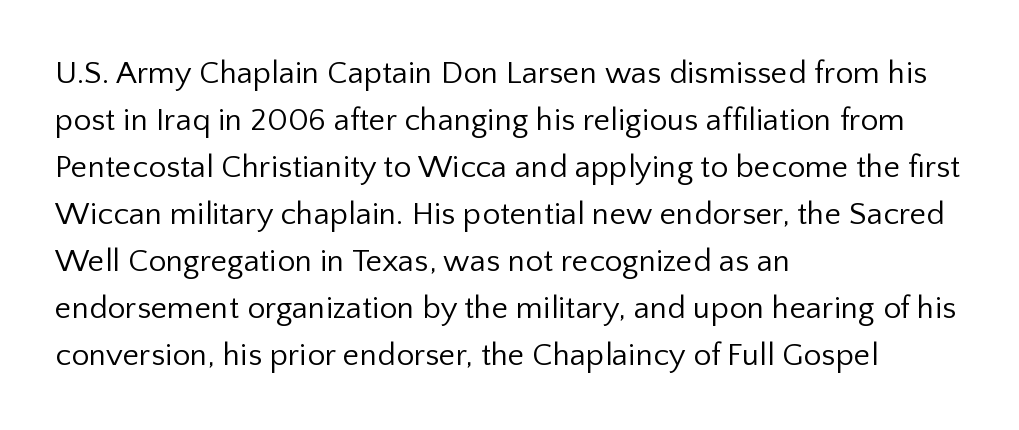
The image shows 32 px regular-weight sans-serif type, upright; set left-aligned, normal line spacing (1.47x), normal letter spacing, not underlined; low stroke contrast and a medium x-height.
